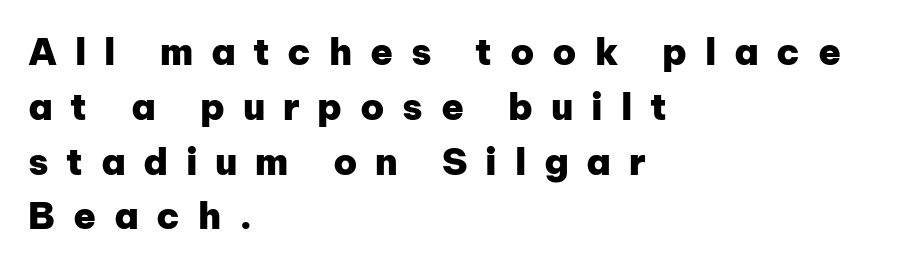
{"serif": "no", "italic": "no", "bold": "yes", "weight": "heavy", "width": "normal", "stroke_contrast": "low", "x_height": "medium", "monospaced": "no", "underline": "no", "align": "left", "line_spacing": "normal", "line_spacing_ratio": 1.48, "letter_spacing": "wide", "letter_spacing_em": 0.48, "glyph_px": 37}
